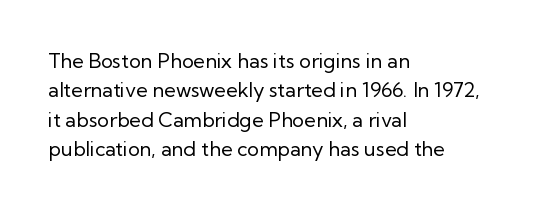
Look at the tracking — it's just the regular setting, nothing added. This sample keeps an unexceptional amount of space between lines. A typesetter would mark this as roman, not italic. Each row of text sits above clean, open space. Ink coverage per letter is moderate at most. This rendering uses left alignment, leaving the right contour irregular.
